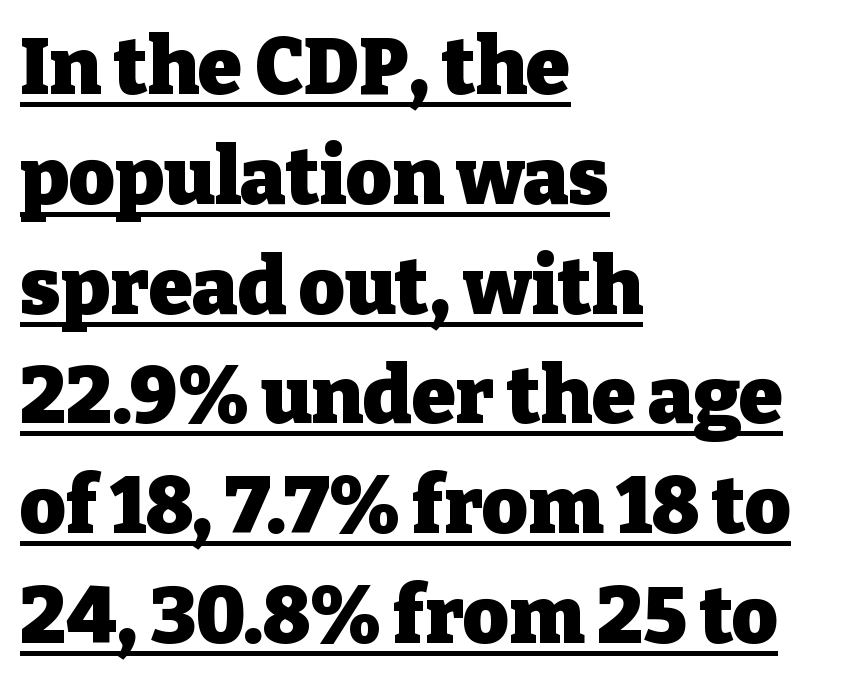
Q: Is the text bold? A: Yes.
Q: Is the text italic (slanted)? A: No, it is upright.
Q: Is the typeface a serif or a sans-serif typeface? A: Serif.
Q: Is the text underlined? A: Yes.
Q: How is the paragraph aligned? A: Left-aligned.
Q: Is the spacing between letters normal or unusually wide? A: Normal.
Q: Is the spacing between lines tight, normal or loose? A: Normal.
Q: Width (condensed, normal, or wide)? A: Normal.
Q: Stroke contrast? A: Low.
Q: x-height? A: Medium.
Q: Monospaced? A: No.
